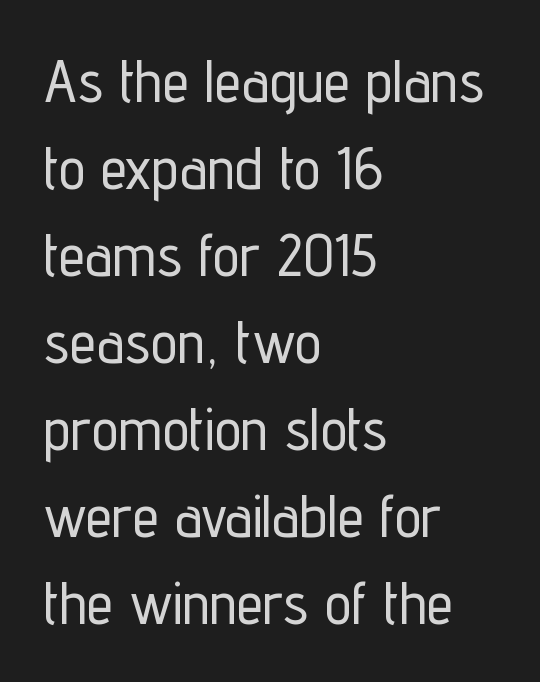
{"serif": "no", "italic": "no", "width": "condensed", "stroke_contrast": "low", "x_height": "medium", "monospaced": "no", "underline": "no", "align": "left", "line_spacing": "normal", "line_spacing_ratio": 1.45, "letter_spacing": "normal", "letter_spacing_em": 0.0, "glyph_px": 60}
